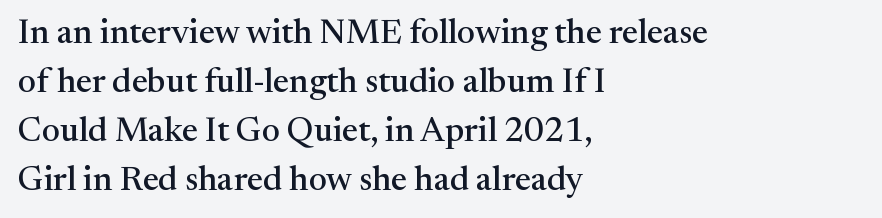
The image shows 34 px serif type, upright; set left-aligned, normal line spacing (1.44x), normal letter spacing, not underlined; medium stroke contrast and a medium x-height.
